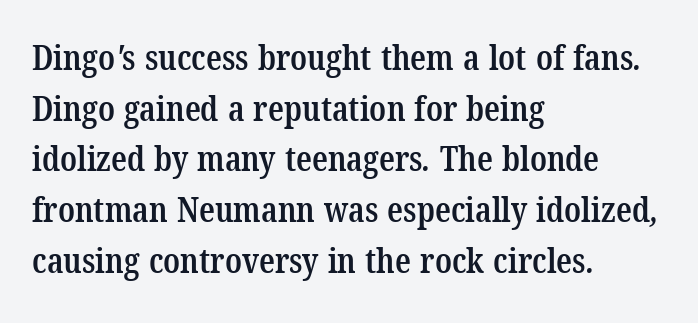
Vertical spacing — default. Has an underline been added? It has not. Look at the bottom of the vertical strokes: they flare into serifs here. Its strokes are somewhat broadened, the hallmark of semibold type. Inter-character spacing is left at the font's built-in metrics. The paragraph has a hard left edge and a soft right edge.
